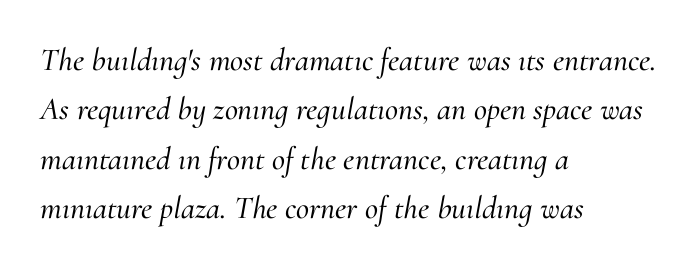
The image shows 32 px serif type, italic (leaning right); set left-aligned, normal line spacing (1.54x), normal letter spacing, not underlined; medium stroke contrast and a small x-height.
